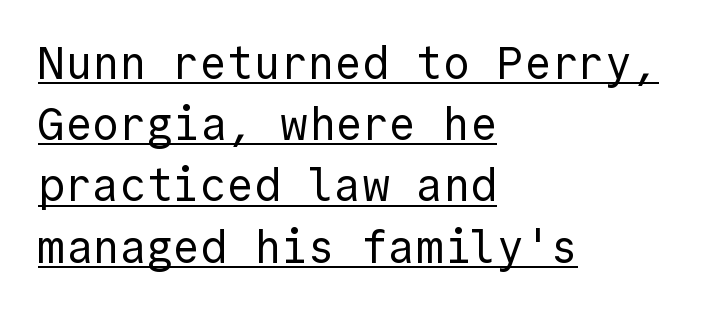
{"serif": "no", "italic": "no", "bold": "no", "weight": "regular", "width": "normal", "x_height": "medium", "monospaced": "yes", "underline": "yes", "align": "left", "line_spacing": "normal", "line_spacing_ratio": 1.36, "letter_spacing": "normal", "letter_spacing_em": 0.0, "glyph_px": 45}
